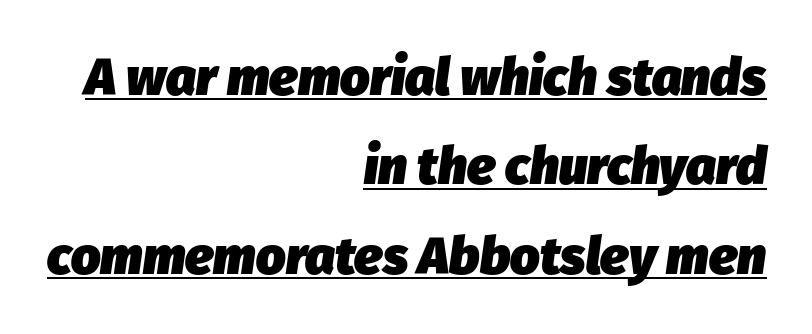
{"italic": "yes", "lean": "right", "slant_degrees": 8, "bold": "yes", "weight": "heavy", "width": "normal", "stroke_contrast": "low", "x_height": "medium", "monospaced": "no", "underline": "yes", "align": "right", "line_spacing_ratio": 1.72, "letter_spacing": "normal", "letter_spacing_em": 0.0, "glyph_px": 52}
